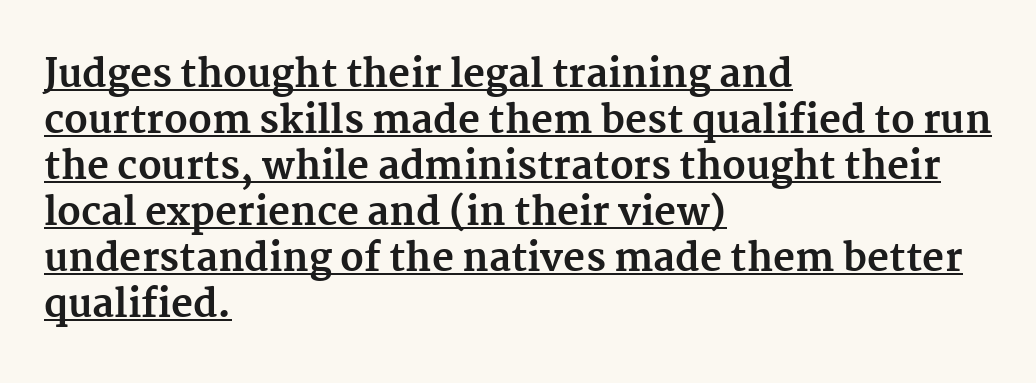
Q: Is the text bold? A: Yes.
Q: Is the text italic (slanted)? A: No, it is upright.
Q: Is the typeface a serif or a sans-serif typeface? A: Serif.
Q: Is the text underlined? A: Yes.
Q: How is the paragraph aligned? A: Left-aligned.
Q: Is the spacing between letters normal or unusually wide? A: Normal.
Q: Width (condensed, normal, or wide)? A: Normal.
Q: Stroke contrast? A: Medium.
Q: x-height? A: Medium.
Q: Monospaced? A: No.
